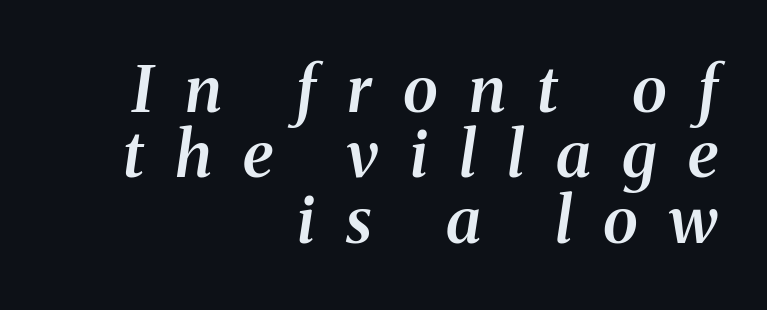
{"serif": "yes", "italic": "yes", "lean": "right", "slant_degrees": 8, "bold": "semi", "weight": "semibold", "width": "normal", "stroke_contrast": "medium", "x_height": "medium", "monospaced": "no", "underline": "no", "align": "right", "line_spacing": "tight", "line_spacing_ratio": 1.02, "letter_spacing": "wide", "letter_spacing_em": 0.49, "glyph_px": 64}
